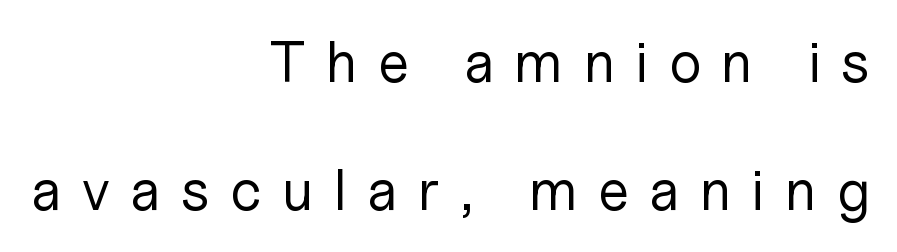
The image shows 57 px regular-weight sans-serif type, upright; set right-aligned, loose line spacing (2.25x), unusually wide letter spacing (+0.36 em), not underlined; low stroke contrast and a medium x-height.
